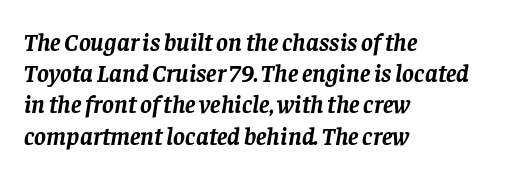
Q: Is the text bold? A: Yes.
Q: Is the text italic (slanted)? A: Yes, it leans right by about 8 degrees.
Q: Is the text underlined? A: No.
Q: How is the paragraph aligned? A: Left-aligned.
Q: Is the spacing between letters normal or unusually wide? A: Normal.
Q: Is the spacing between lines tight, normal or loose? A: Normal.
